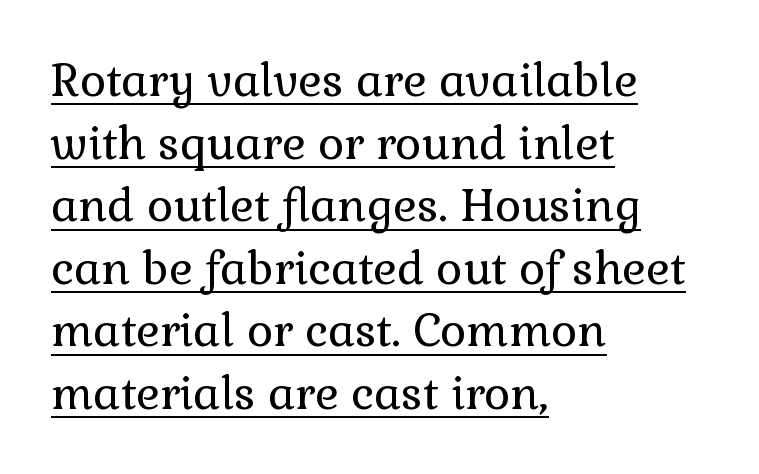
{"serif": "yes", "italic": "no", "bold": "no", "weight": "regular", "width": "normal", "x_height": "medium", "monospaced": "no", "underline": "yes", "align": "left", "line_spacing": "normal", "line_spacing_ratio": 1.39, "letter_spacing": "normal", "letter_spacing_em": 0.0, "glyph_px": 45}
